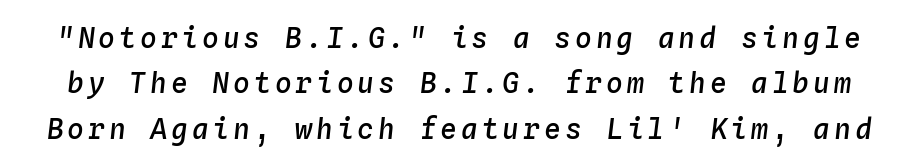
Q: Is the text bold? A: Semi-bold.
Q: Is the text italic (slanted)? A: Yes, it leans right by about 4 degrees.
Q: Is the text underlined? A: No.
Q: Is the spacing between lines tight, normal or loose? A: Normal.
Q: Width (condensed, normal, or wide)? A: Normal.
Q: Stroke contrast? A: Low.
Q: x-height? A: Medium.
Q: Monospaced? A: Yes.
